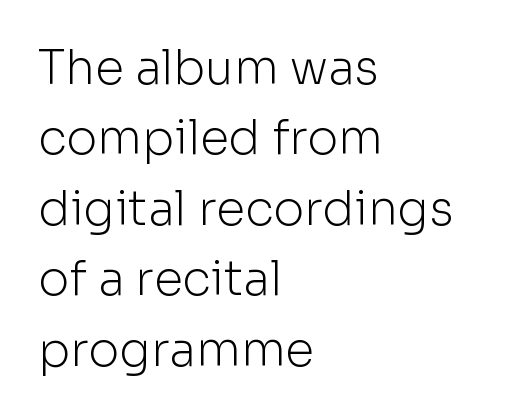
Q: Is the text bold? A: No.
Q: Is the text italic (slanted)? A: No, it is upright.
Q: Is the typeface a serif or a sans-serif typeface? A: Sans-serif.
Q: Is the text underlined? A: No.
Q: How is the paragraph aligned? A: Left-aligned.
Q: Is the spacing between letters normal or unusually wide? A: Normal.
Q: Is the spacing between lines tight, normal or loose? A: Normal.
Q: Width (condensed, normal, or wide)? A: Normal.
Q: Stroke contrast? A: Low.
Q: x-height? A: Medium.
Q: Monospaced? A: No.
